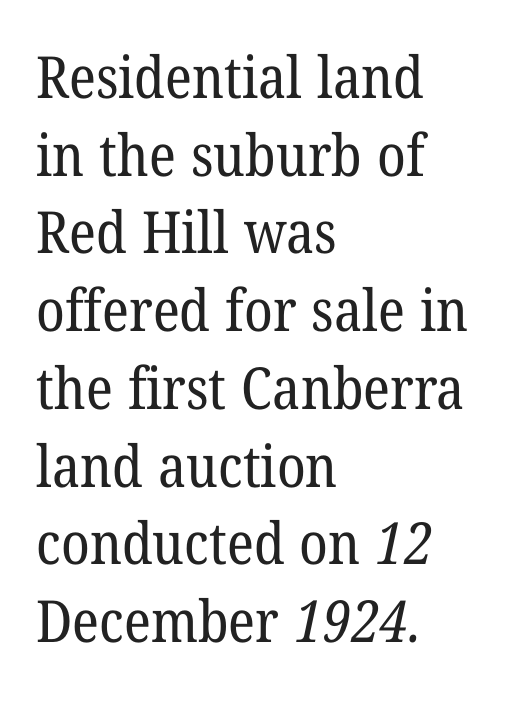
The image shows 58 px regular-weight serif type; set left-aligned, normal line spacing (1.34x), normal letter spacing, not underlined; low stroke contrast and a medium x-height.
